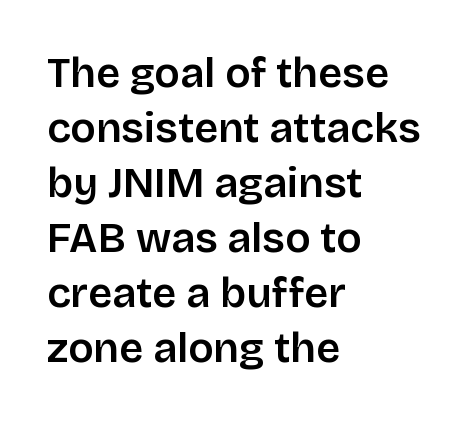
{"serif": "no", "italic": "no", "width": "normal", "stroke_contrast": "low", "x_height": "large", "monospaced": "no", "underline": "no", "align": "left", "line_spacing": "normal", "line_spacing_ratio": 1.31, "letter_spacing": "normal", "letter_spacing_em": 0.0, "glyph_px": 42}
